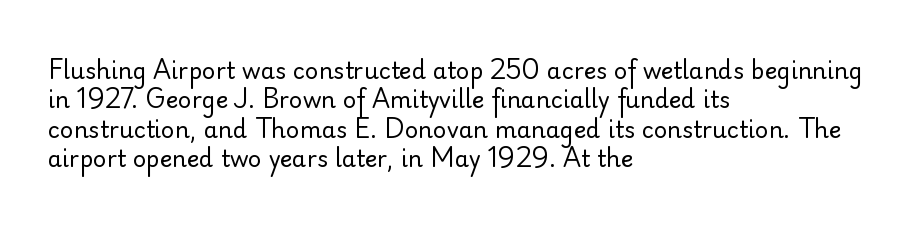
Q: Is the text bold? A: No.
Q: Is the text italic (slanted)? A: No, it is upright.
Q: Is the text underlined? A: No.
Q: How is the paragraph aligned? A: Left-aligned.
Q: Is the spacing between letters normal or unusually wide? A: Normal.
Q: Is the spacing between lines tight, normal or loose? A: Normal.
